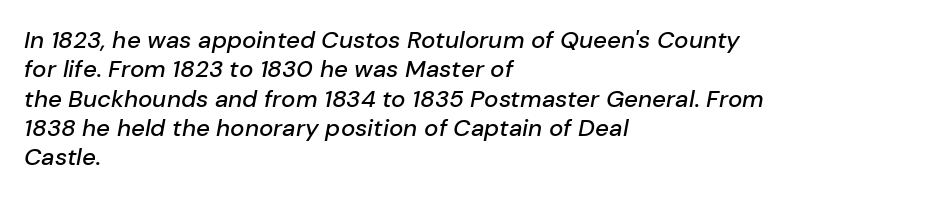
The image shows 24 px text type, italic (leaning right); set left-aligned, line spacing 1.22x, normal letter spacing, not underlined.
